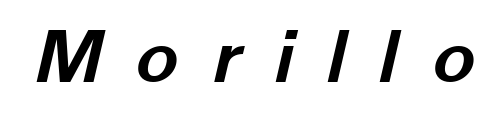
Q: Is the text bold? A: Yes.
Q: Is the text italic (slanted)? A: Yes, it leans right by about 12 degrees.
Q: Is the text underlined? A: No.
Q: Is the spacing between letters normal or unusually wide? A: Unusually wide.
Q: Width (condensed, normal, or wide)? A: Normal.
Q: Stroke contrast? A: Low.
Q: x-height? A: Medium.
Q: Monospaced? A: No.
